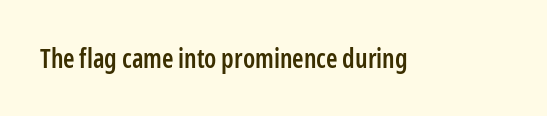
{"italic": "no", "bold": "semi", "underline": "no", "letter_spacing": "normal", "letter_spacing_em": 0.0, "glyph_px": 26}
